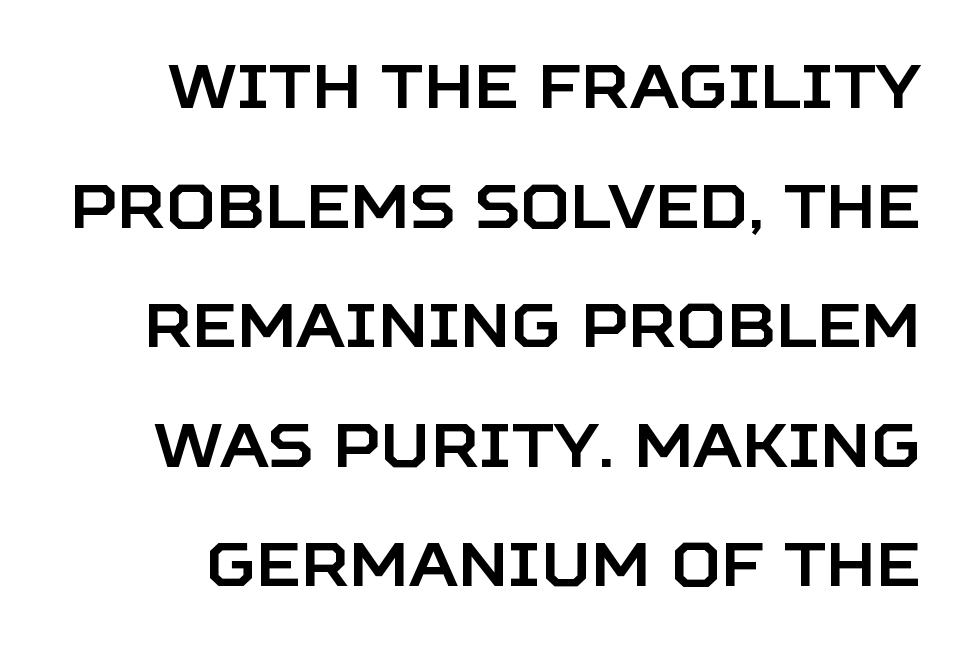
Q: Is the text italic (slanted)? A: No, it is upright.
Q: Is the typeface a serif or a sans-serif typeface? A: Sans-serif.
Q: Is the text underlined? A: No.
Q: Is the spacing between letters normal or unusually wide? A: Normal.
Q: Is the spacing between lines tight, normal or loose? A: Loose.
Q: Width (condensed, normal, or wide)? A: Normal.
Q: Stroke contrast? A: Low.
Q: x-height? A: Large.
Q: Monospaced? A: No.
